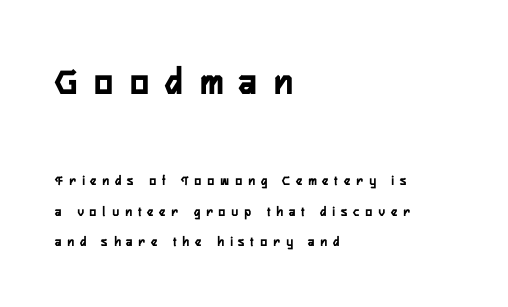
The image shows 39 px semibold, condensed sans-serif type, upright; set left-aligned, loose line spacing (2.18x), unusually wide letter spacing (+0.44 em), not underlined; the first (top) block is 2.79x larger; low stroke contrast and a medium x-height.
